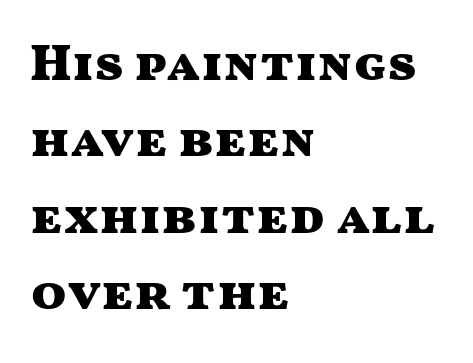
Q: Is the text bold? A: Yes.
Q: Is the text italic (slanted)? A: No, it is upright.
Q: Is the typeface a serif or a sans-serif typeface? A: Sans-serif.
Q: Is the text underlined? A: No.
Q: How is the paragraph aligned? A: Left-aligned.
Q: Is the spacing between letters normal or unusually wide? A: Normal.
Q: Is the spacing between lines tight, normal or loose? A: Normal.
Q: Width (condensed, normal, or wide)? A: Wide.
Q: Stroke contrast? A: Medium.
Q: x-height? A: Medium.
Q: Monospaced? A: No.
